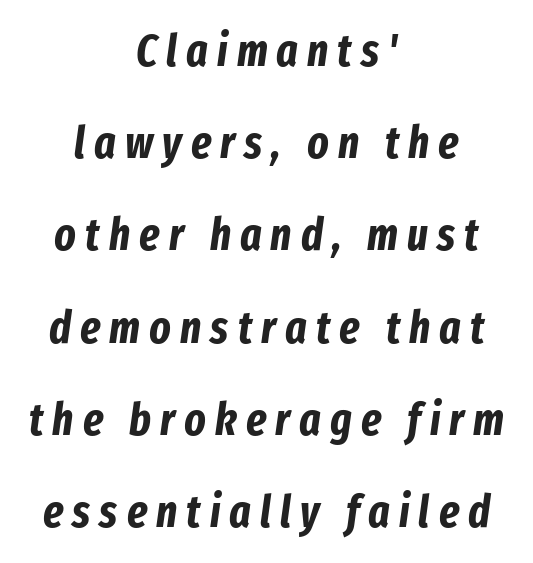
Q: Is the text bold? A: Yes.
Q: Is the text italic (slanted)? A: Yes, it leans right by about 8 degrees.
Q: Is the text underlined? A: No.
Q: How is the paragraph aligned? A: Centered.
Q: Is the spacing between letters normal or unusually wide? A: Unusually wide.
Q: Is the spacing between lines tight, normal or loose? A: Loose.
Q: Width (condensed, normal, or wide)? A: Condensed.
Q: Stroke contrast? A: Low.
Q: x-height? A: Medium.
Q: Monospaced? A: No.
